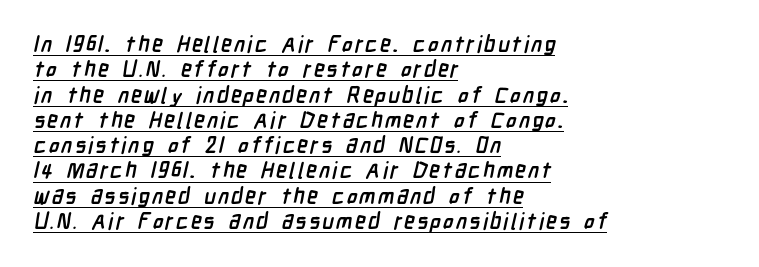
{"bold": "yes", "underline": "yes", "align": "left", "line_spacing": "tight", "line_spacing_ratio": 1.15, "glyph_px": 22}
